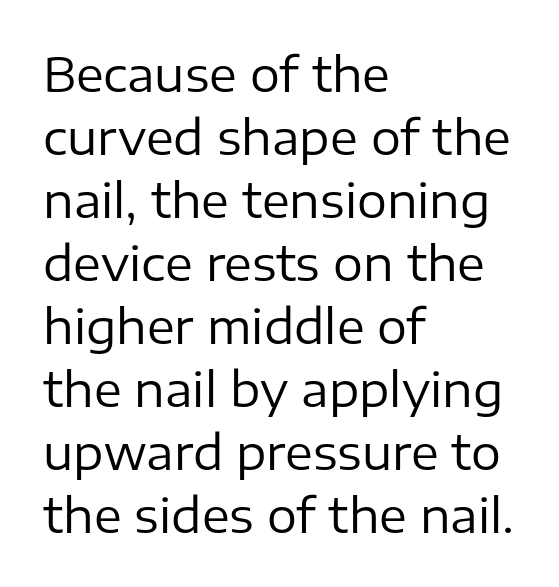
The image shows 47 px regular-weight sans-serif type, upright; set left-aligned, normal line spacing (1.34x), normal letter spacing, not underlined; low stroke contrast and a medium x-height.
